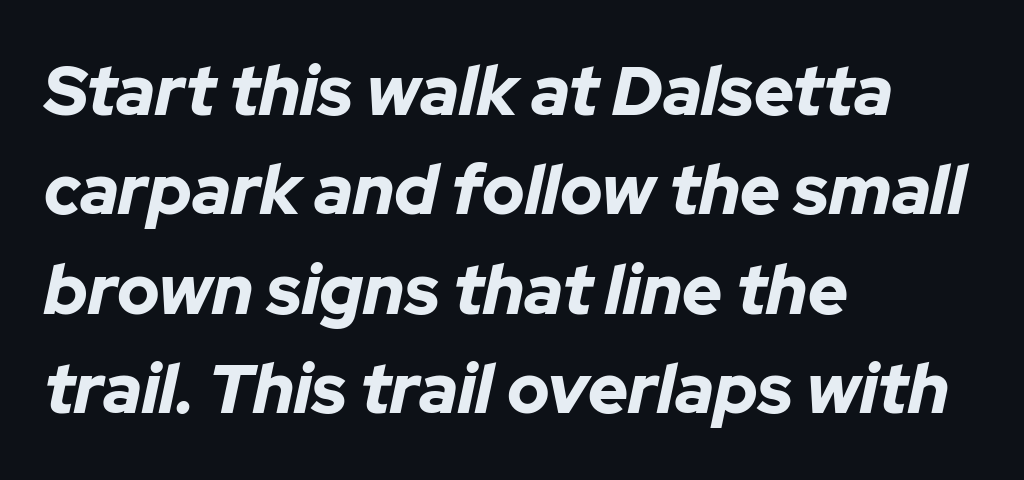
Honestly, there is no underline to notice here at all. Looking at the ascenders, they clearly lean. Do the characters align in a grid? No, the font is proportional. A full-strength bold gives these letters their thick strokes.
